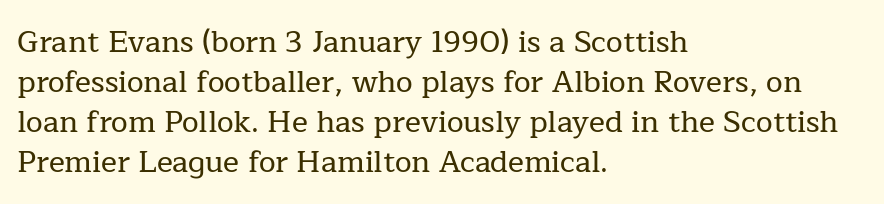
Q: Is the text italic (slanted)? A: No, it is upright.
Q: Is the typeface a serif or a sans-serif typeface? A: Serif.
Q: Is the text underlined? A: No.
Q: How is the paragraph aligned? A: Left-aligned.
Q: Is the spacing between letters normal or unusually wide? A: Normal.
Q: Is the spacing between lines tight, normal or loose? A: Normal.
Q: Width (condensed, normal, or wide)? A: Normal.
Q: Stroke contrast? A: Low.
Q: x-height? A: Medium.
Q: Monospaced? A: No.
